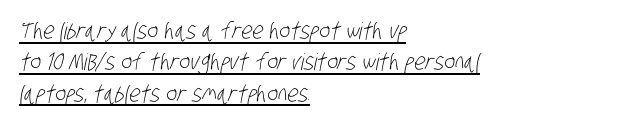
Q: Is the text bold? A: No.
Q: Is the text underlined? A: Yes.
Q: How is the paragraph aligned? A: Left-aligned.
Q: Is the spacing between letters normal or unusually wide? A: Normal.
Q: Is the spacing between lines tight, normal or loose? A: Normal.
